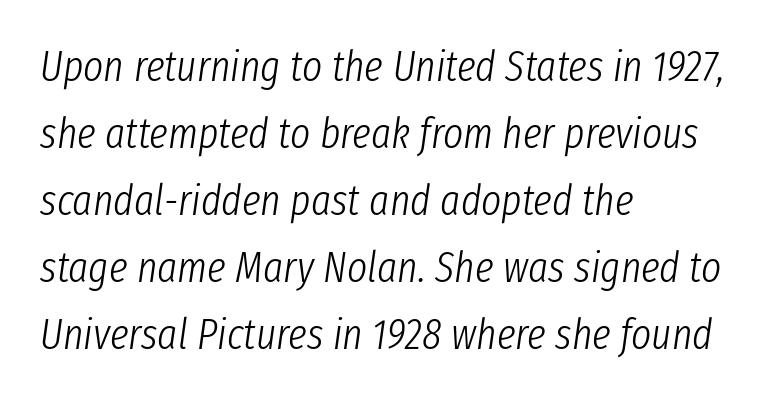
{"italic": "yes", "lean": "right", "slant_degrees": 8, "bold": "no", "weight": "light", "width": "condensed", "stroke_contrast": "low", "x_height": "medium", "monospaced": "no", "underline": "no", "align": "left", "line_spacing": "normal", "line_spacing_ratio": 1.56, "letter_spacing": "normal", "letter_spacing_em": 0.0, "glyph_px": 43}
